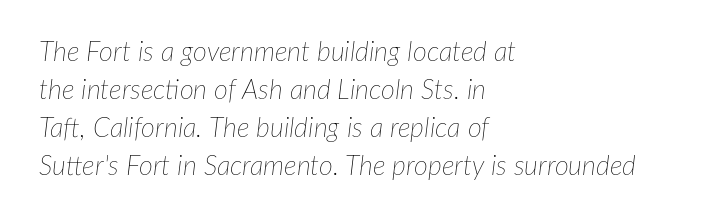
The image shows 27 px text type, italic (leaning right); set left-aligned, normal line spacing (1.41x), normal letter spacing, not underlined.
